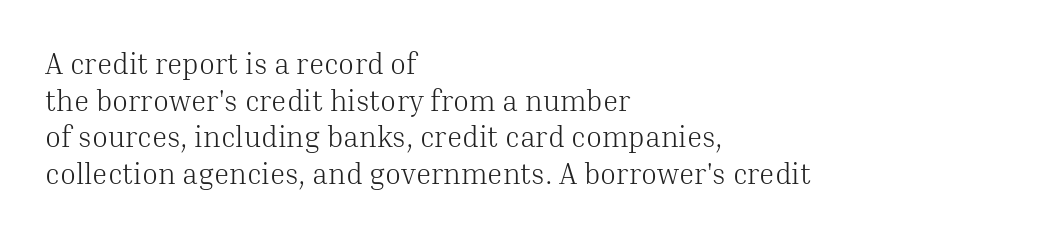
The image shows 29 px light serif type, upright; set left-aligned, normal line spacing (1.26x), normal letter spacing, not underlined; medium stroke contrast and a medium x-height.
